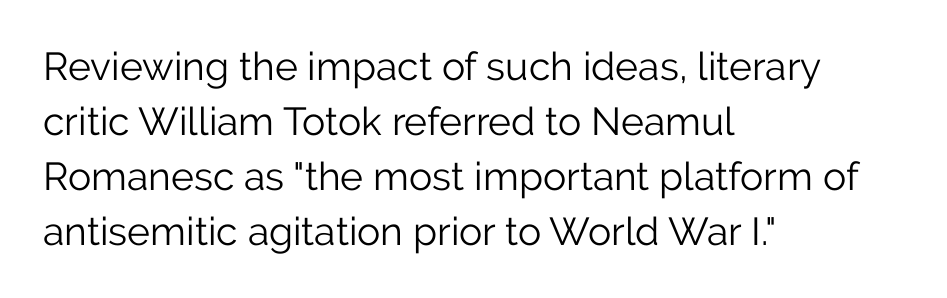
Q: Is the text bold? A: No.
Q: Is the text italic (slanted)? A: No, it is upright.
Q: Is the typeface a serif or a sans-serif typeface? A: Sans-serif.
Q: Is the text underlined? A: No.
Q: How is the paragraph aligned? A: Left-aligned.
Q: Is the spacing between letters normal or unusually wide? A: Normal.
Q: Is the spacing between lines tight, normal or loose? A: Normal.
Q: Width (condensed, normal, or wide)? A: Normal.
Q: Stroke contrast? A: Low.
Q: x-height? A: Medium.
Q: Monospaced? A: No.
